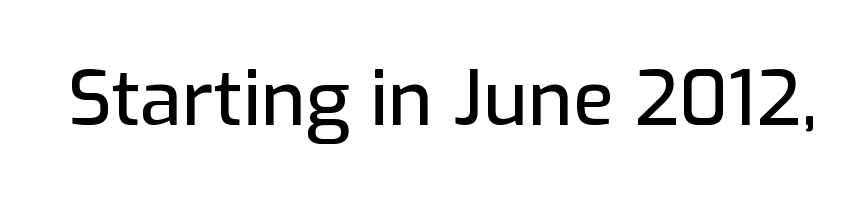
This sample has the flowing, uneven cadence of proportional lettering. This sample uses an upright cut, with every glyph sitting square on the baseline. Unlike a traditional serif, this face leaves its strokes unadorned. Between one letter and the next there's only the usual sliver of space. Lines of text with bare space underneath.
